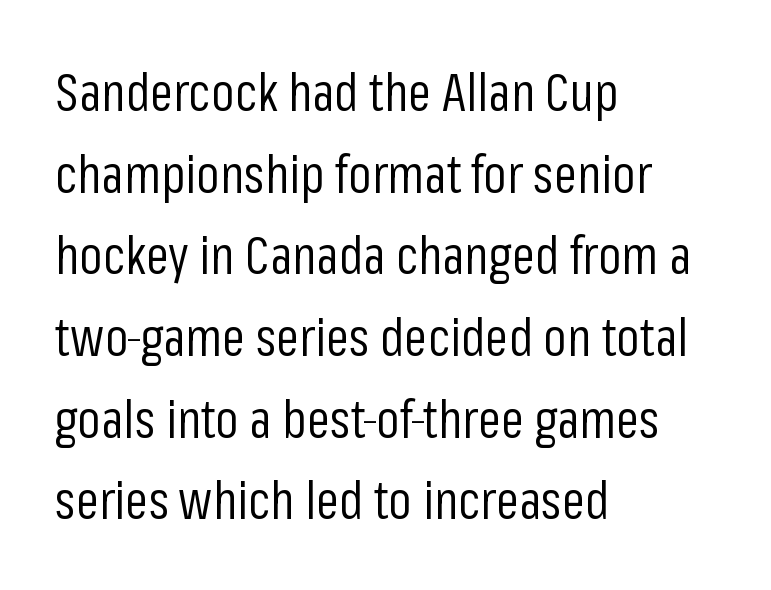
The paragraph has a hard left edge and a soft right edge. A clean baseline with only descenders dipping below it. Evenly set lines give the paragraph a standard silhouette. The passage shown is not bold in any degree. Classification — sans serif.
